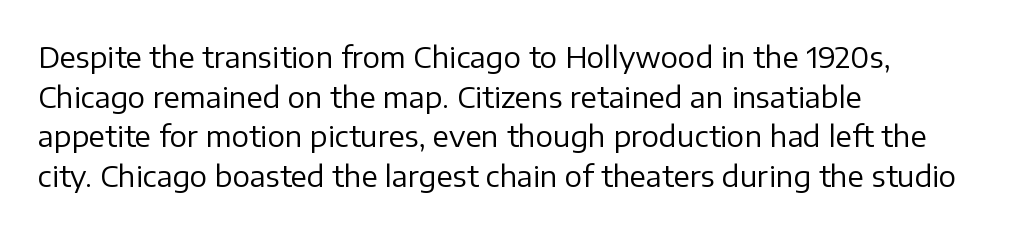
Q: Is the text bold? A: No.
Q: Is the text italic (slanted)? A: No, it is upright.
Q: Is the typeface a serif or a sans-serif typeface? A: Sans-serif.
Q: Is the text underlined? A: No.
Q: How is the paragraph aligned? A: Left-aligned.
Q: Is the spacing between letters normal or unusually wide? A: Normal.
Q: Is the spacing between lines tight, normal or loose? A: Normal.
Q: Width (condensed, normal, or wide)? A: Normal.
Q: Stroke contrast? A: Low.
Q: x-height? A: Medium.
Q: Monospaced? A: No.
